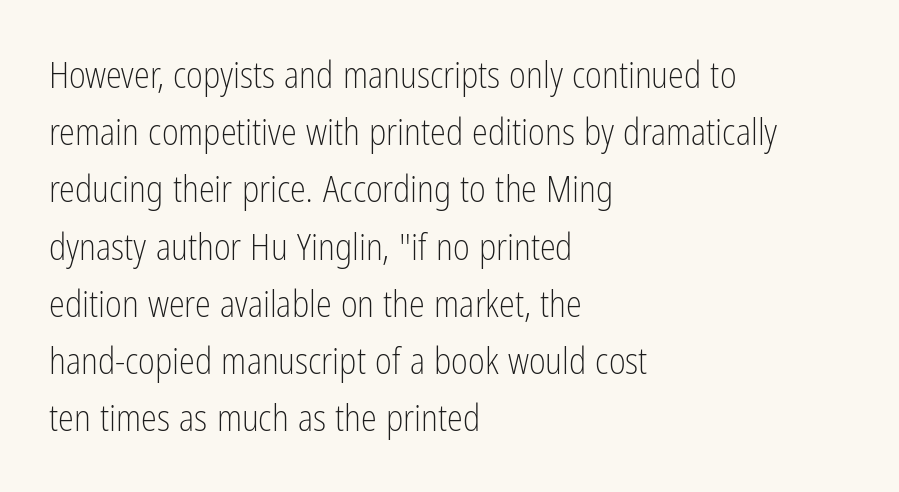
Q: Is the text bold? A: No.
Q: Is the text italic (slanted)? A: No, it is upright.
Q: Is the typeface a serif or a sans-serif typeface? A: Sans-serif.
Q: Is the text underlined? A: No.
Q: How is the paragraph aligned? A: Left-aligned.
Q: Is the spacing between letters normal or unusually wide? A: Normal.
Q: Is the spacing between lines tight, normal or loose? A: Normal.
Q: Width (condensed, normal, or wide)? A: Condensed.
Q: Stroke contrast? A: Low.
Q: x-height? A: Medium.
Q: Monospaced? A: No.
